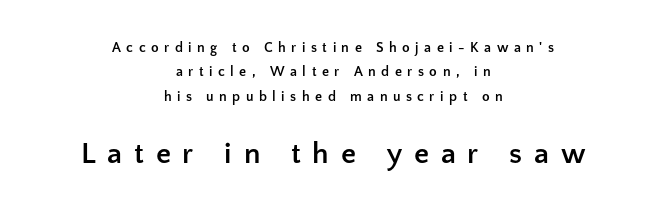
Which margin do the lines hug? Neither — every line sits in the middle. The type is letterspaced generously, with wide tracking. The font's upright variant was chosen for this text. Underlining? Definitely not there. The typeface chosen for these lines omits serifs. The more generous point size was reserved for the lower chunk.
